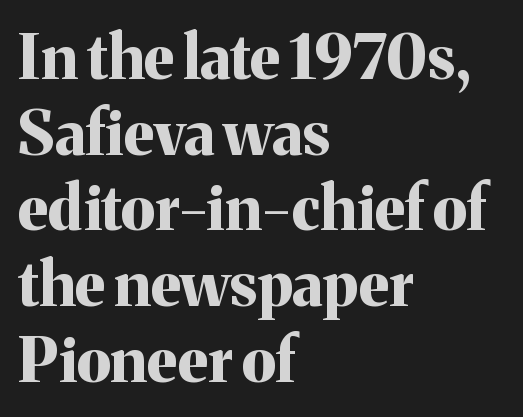
{"serif": "yes", "italic": "no", "bold": "yes", "weight": "bold", "width": "normal", "stroke_contrast": "medium", "x_height": "medium", "monospaced": "no", "underline": "no", "align": "left", "line_spacing_ratio": 1.24, "letter_spacing": "normal", "letter_spacing_em": 0.0, "glyph_px": 61}
